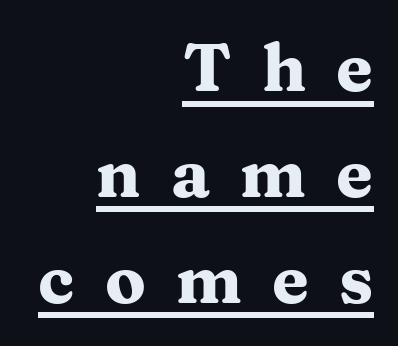
The image shows 67 px heavy, wide serif type, upright; set right-aligned, normal line spacing (1.58x), unusually wide letter spacing (+0.45 em), underlined; medium stroke contrast and a medium x-height.
